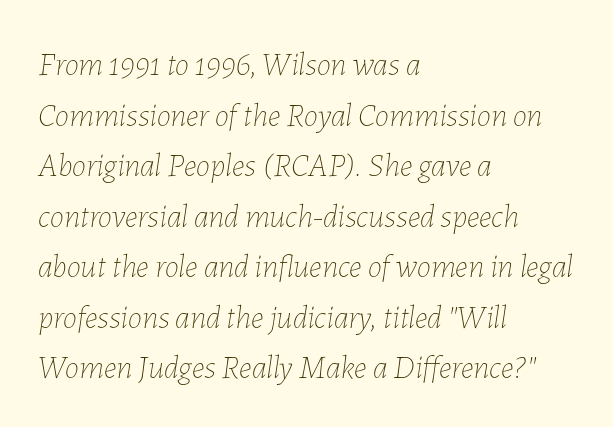
Q: Is the text bold? A: No.
Q: Is the text italic (slanted)? A: Yes, it leans right by about 7 degrees.
Q: Is the text underlined? A: No.
Q: How is the paragraph aligned? A: Left-aligned.
Q: Is the spacing between letters normal or unusually wide? A: Normal.
Q: Is the spacing between lines tight, normal or loose? A: Normal.
Q: Width (condensed, normal, or wide)? A: Normal.
Q: Stroke contrast? A: Low.
Q: x-height? A: Medium.
Q: Monospaced? A: No.
